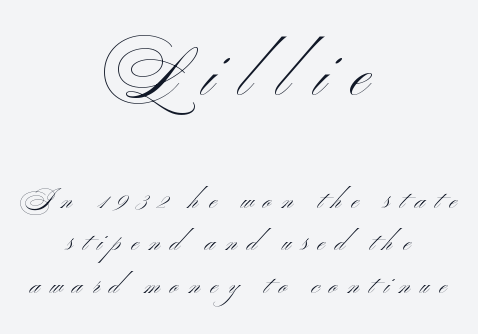
The image shows 65 px light, wide sans-serif type; set centered, normal line spacing (1.63x), unusually wide letter spacing (+0.39 em), not underlined; the first (top) block is 2.5x larger; medium stroke contrast and a small x-height.
